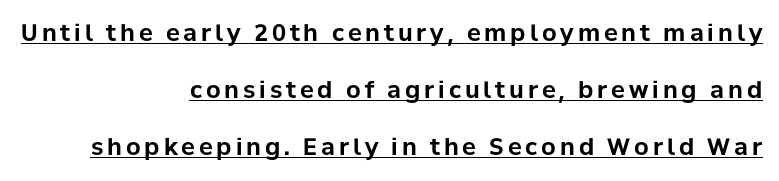
The image shows 23 px bold type, upright; set right-aligned, loose line spacing (2.48x), underlined.
